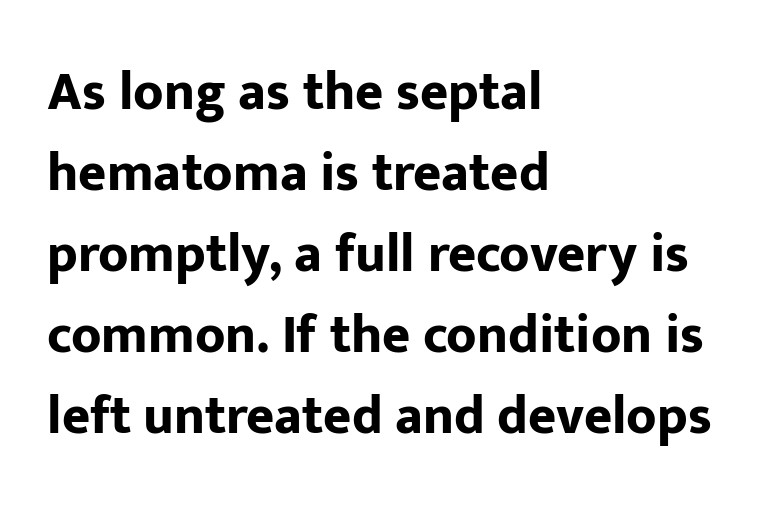
A sans-serif font was chosen for this passage. Does the leading feel generous? No, just average. A student would call this left alignment; a typographer would say flush left, rag right. Heavy-handed strokes throughout: this text is bold. Varying glyph widths throughout — classic text-font behaviour.
